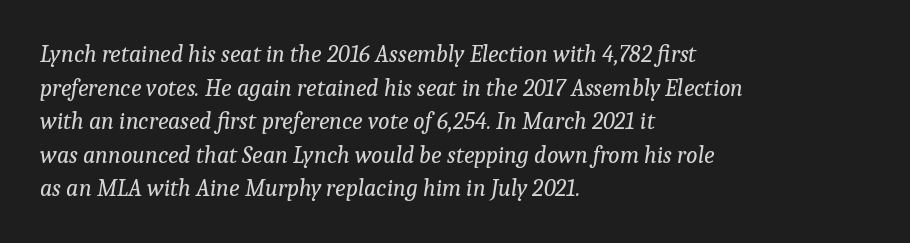
Q: Is the text bold? A: No.
Q: Is the text italic (slanted)? A: Yes, it leans right by about 9 degrees.
Q: Is the text underlined? A: No.
Q: How is the paragraph aligned? A: Left-aligned.
Q: Is the spacing between letters normal or unusually wide? A: Normal.
Q: Is the spacing between lines tight, normal or loose? A: Normal.
